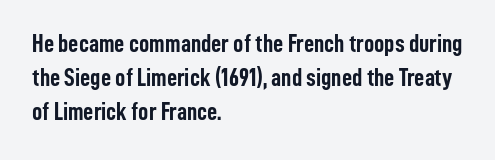
Q: Is the text bold? A: Yes.
Q: Is the text italic (slanted)? A: No, it is upright.
Q: Is the text underlined? A: No.
Q: How is the paragraph aligned? A: Left-aligned.
Q: Is the spacing between letters normal or unusually wide? A: Normal.
Q: Is the spacing between lines tight, normal or loose? A: Normal.
